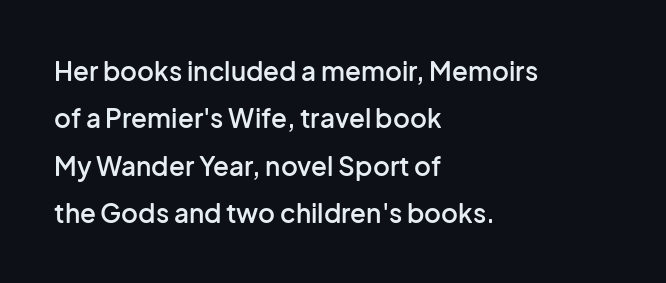
The image shows 26 px text type, upright; set left-aligned, line spacing 1.82x, normal letter spacing, not underlined.
